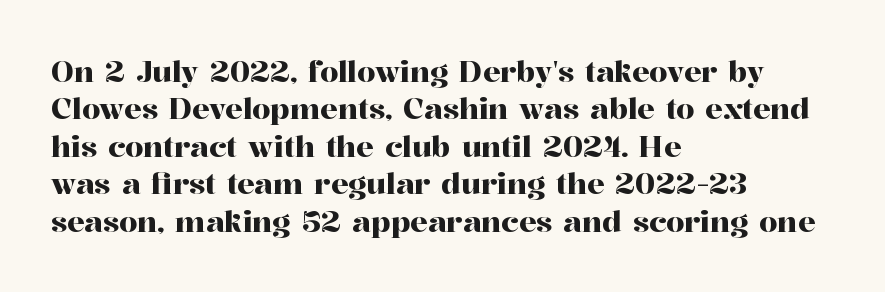
{"serif": "yes", "italic": "no", "width": "normal", "stroke_contrast": "high", "x_height": "medium", "monospaced": "no", "underline": "no", "align": "left", "line_spacing": "normal", "line_spacing_ratio": 1.29, "letter_spacing": "normal", "letter_spacing_em": 0.0, "glyph_px": 29}
